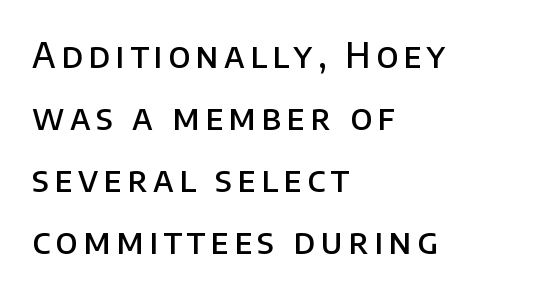
The image shows 34 px semibold sans-serif type, upright; set left-aligned, line spacing 1.82x, not underlined; low stroke contrast and a large x-height.
